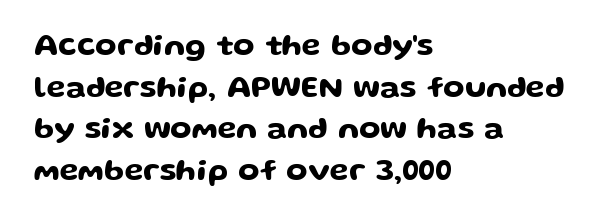
{"serif": "no", "italic": "no", "width": "wide", "stroke_contrast": "low", "x_height": "medium", "monospaced": "no", "underline": "no", "align": "left", "line_spacing": "normal", "line_spacing_ratio": 1.34, "letter_spacing": "normal", "letter_spacing_em": 0.0, "glyph_px": 31}
